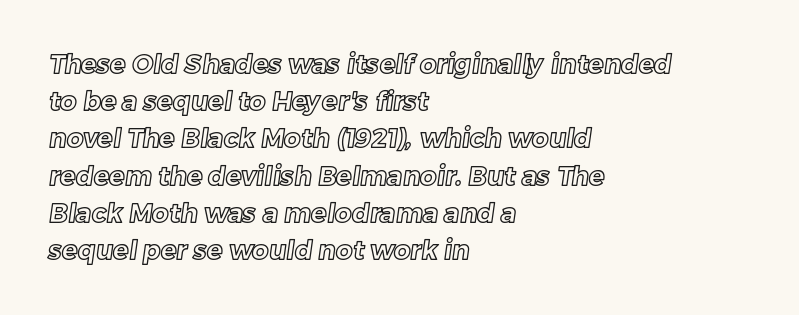
Honestly, the row spacing looks completely unremarkable. Anything drawn beneath the words? Only blank space. The compositor pushed each line to the left boundary. Words appear dense and cohesive because spacing is normal.
